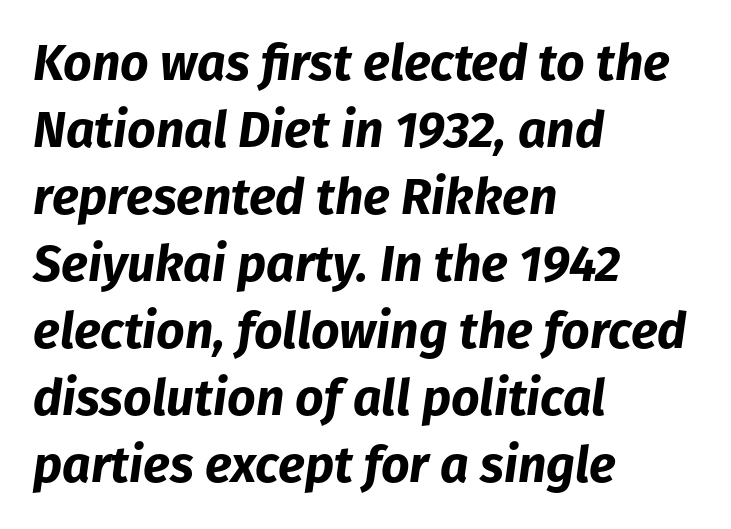
A typesetter would mark this as italic. In terms of letterspacing, this is plain default setting. The passage shown is not underscored anywhere. These lines sit exactly where default settings would place them. Each letter keeps its own natural width here, so spacing adapts to shape.
